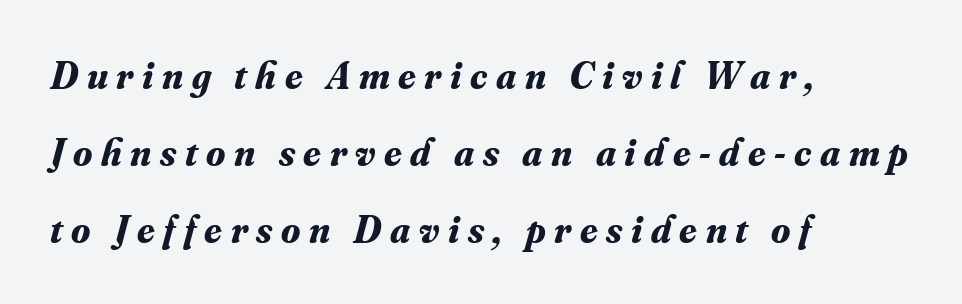
{"serif": "yes", "italic": "yes", "lean": "right", "slant_degrees": 16, "bold": "yes", "weight": "bold", "width": "normal", "stroke_contrast": "medium", "x_height": "small", "monospaced": "no", "underline": "no", "align": "left", "line_spacing": "loose", "line_spacing_ratio": 1.98, "letter_spacing": "wide", "letter_spacing_em": 0.22, "glyph_px": 39}
